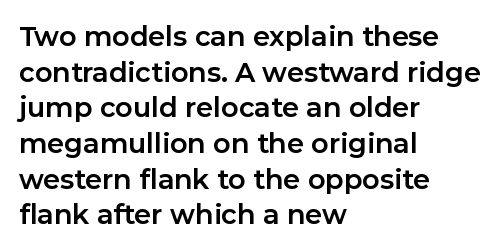
Q: Is the text bold? A: Yes.
Q: Is the text italic (slanted)? A: No, it is upright.
Q: Is the text underlined? A: No.
Q: How is the paragraph aligned? A: Left-aligned.
Q: Is the spacing between letters normal or unusually wide? A: Normal.
Q: Is the spacing between lines tight, normal or loose? A: Normal.
